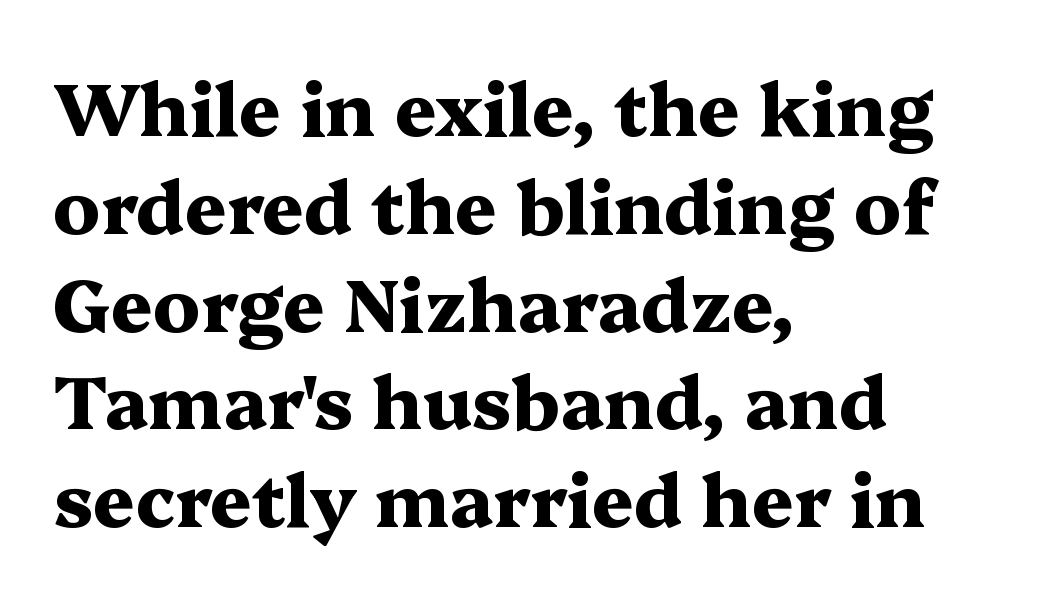
{"serif": "yes", "italic": "no", "bold": "yes", "weight": "heavy", "width": "wide", "stroke_contrast": "medium", "x_height": "medium", "monospaced": "no", "underline": "no", "align": "left", "line_spacing": "normal", "line_spacing_ratio": 1.34, "letter_spacing": "normal", "letter_spacing_em": 0.0, "glyph_px": 73}
